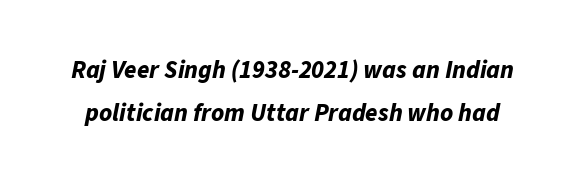
Q: Is the text bold? A: Yes.
Q: Is the text italic (slanted)? A: Yes, it leans right by about 11 degrees.
Q: Is the text underlined? A: No.
Q: Is the spacing between letters normal or unusually wide? A: Normal.
